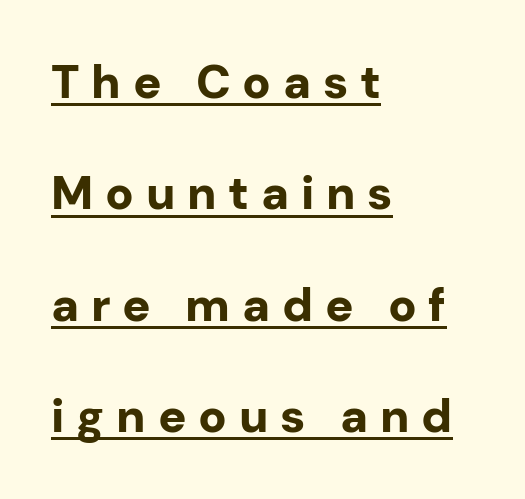
Q: Is the text bold? A: Yes.
Q: Is the text italic (slanted)? A: No, it is upright.
Q: Is the typeface a serif or a sans-serif typeface? A: Sans-serif.
Q: Is the text underlined? A: Yes.
Q: How is the paragraph aligned? A: Left-aligned.
Q: Is the spacing between letters normal or unusually wide? A: Unusually wide.
Q: Is the spacing between lines tight, normal or loose? A: Loose.
Q: Width (condensed, normal, or wide)? A: Normal.
Q: Stroke contrast? A: Low.
Q: x-height? A: Medium.
Q: Monospaced? A: No.
